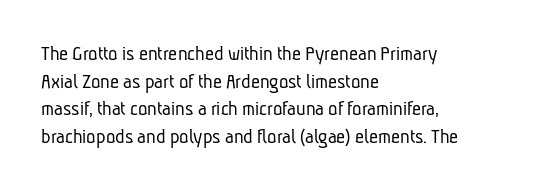
The paragraph has a hard left edge and a soft right edge. The face used here is rendered with its standard letterfit. Heaviness? Minimal to ordinary, like unemphasized prose. The foot of each line stays bare and open.
